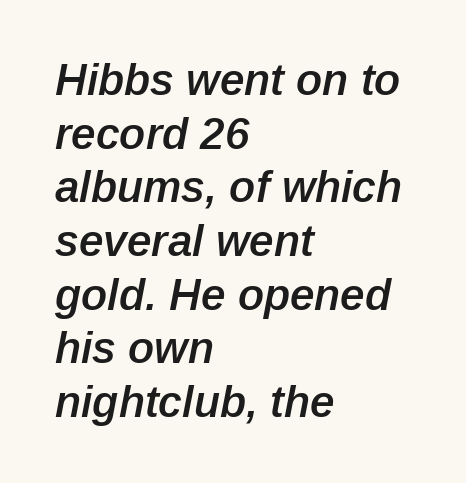
Observe the ordinary spacing: letters are neighbours, not strangers. Visually the block forms a straight wall on the left and a jagged coastline on the right. On the weight axis this lands at semibold, roughly 600. Looking at the ascenders, they clearly lean. Note the varied advance widths — an 'i' is clearly narrower than an 'm'. The strip under each line holds only bare page.
